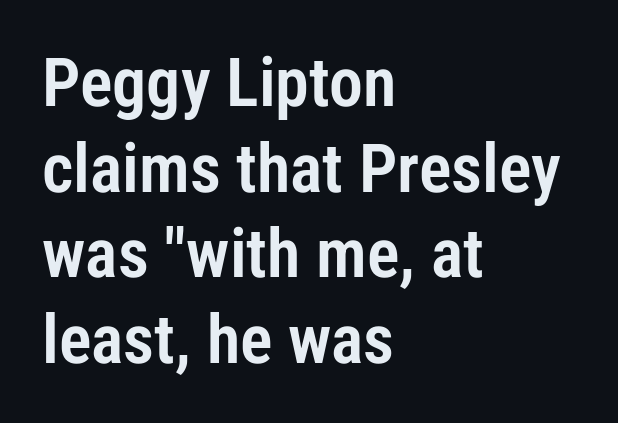
The image shows 68 px condensed sans-serif type, upright; set left-aligned, normal line spacing (1.26x), normal letter spacing, not underlined; low stroke contrast and a medium x-height.
